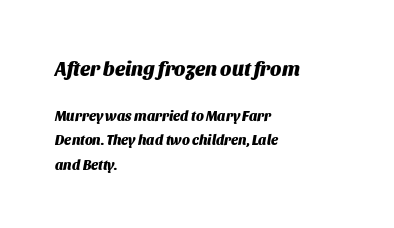
The rendering uses a bold face; every stroke is thick and dark. This sample is left-justified, so line endings fall wherever the words run out. A typesetter would call this zero additional tracking. Of the two passages, the one on top uses the larger point size.
